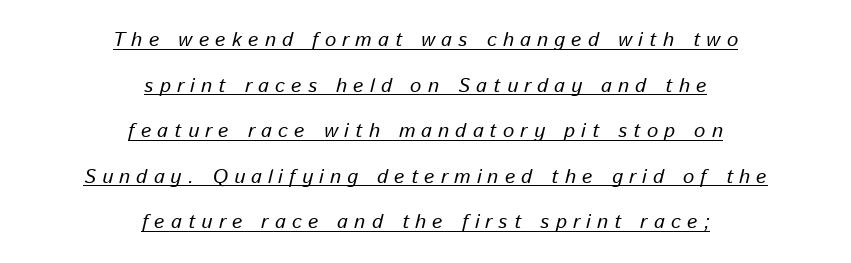
The image shows 20 px text type, italic (leaning right); set centered, loose line spacing (2.28x), unusually wide letter spacing (+0.31 em), underlined.
